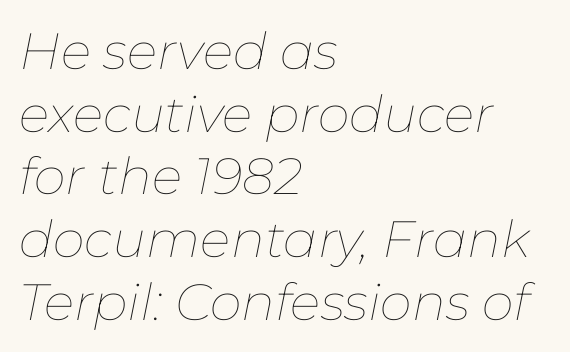
Q: Is the text bold? A: No.
Q: Is the text italic (slanted)? A: Yes, it leans right by about 11 degrees.
Q: Is the text underlined? A: No.
Q: How is the paragraph aligned? A: Left-aligned.
Q: Is the spacing between letters normal or unusually wide? A: Normal.
Q: Width (condensed, normal, or wide)? A: Normal.
Q: Stroke contrast? A: Low.
Q: x-height? A: Medium.
Q: Monospaced? A: No.
